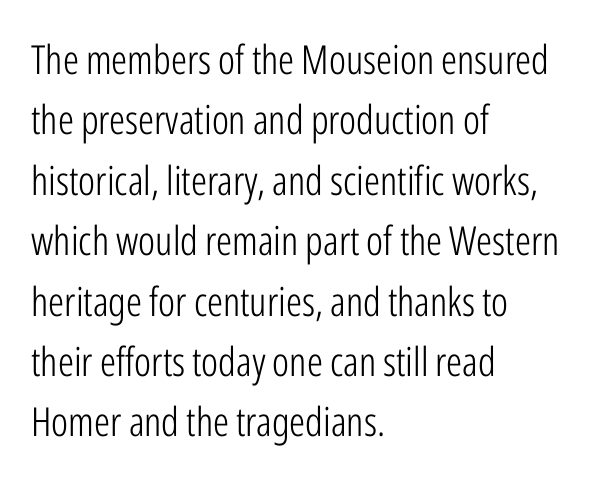
Q: Is the text bold? A: No.
Q: Is the text italic (slanted)? A: No, it is upright.
Q: Is the typeface a serif or a sans-serif typeface? A: Sans-serif.
Q: Is the text underlined? A: No.
Q: How is the paragraph aligned? A: Left-aligned.
Q: Is the spacing between letters normal or unusually wide? A: Normal.
Q: Is the spacing between lines tight, normal or loose? A: Normal.
Q: Width (condensed, normal, or wide)? A: Condensed.
Q: Stroke contrast? A: Low.
Q: x-height? A: Medium.
Q: Monospaced? A: No.
